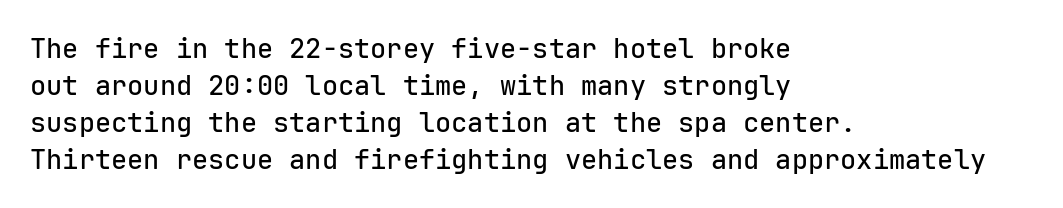
The image shows 27 px text type, upright; set left-aligned, normal line spacing (1.37x), normal letter spacing, not underlined.
